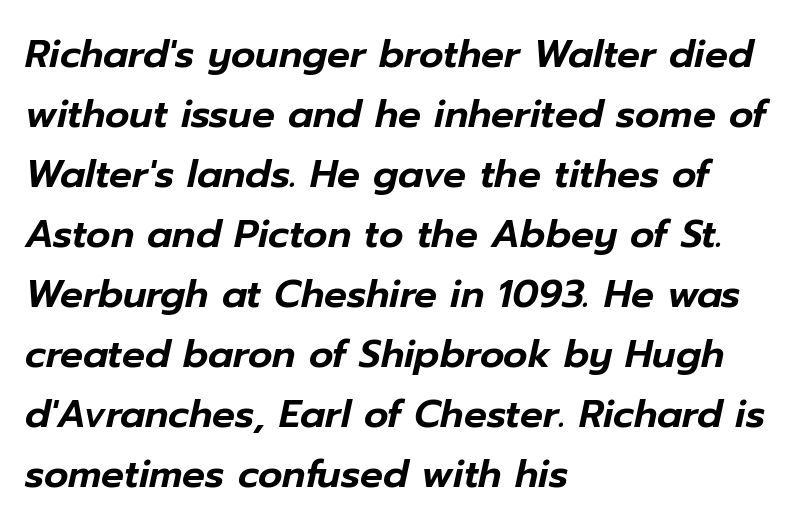
Underlining? Definitely not there. Is the letter spacing exaggerated? No — it looks like the ordinary default. How would I describe the line gaps? Plain and ordinary. When letters slant like this, we call the style italic. Horizontal alignment here is leftward, the default for most running prose. Note the varied advance widths — an 'i' is clearly narrower than an 'm'.
